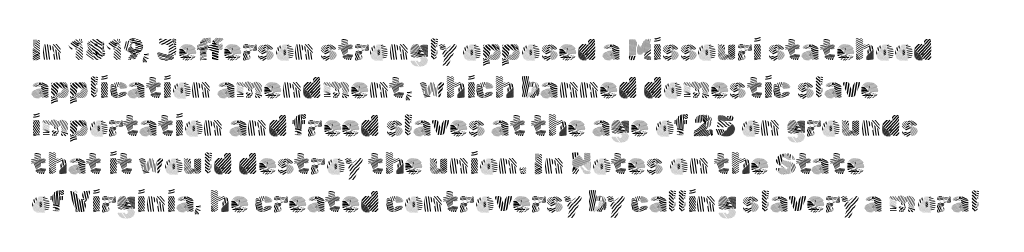
{"serif": "no", "italic": "no", "bold": "no", "weight": "light", "width": "normal", "x_height": "medium", "monospaced": "no", "underline": "no", "align": "left", "line_spacing": "normal", "line_spacing_ratio": 1.27, "letter_spacing": "normal", "letter_spacing_em": 0.0, "glyph_px": 30}
